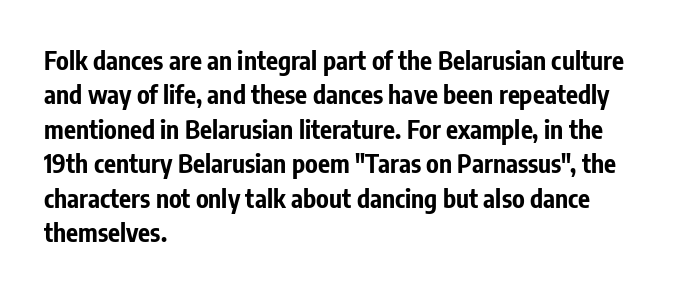
The image shows 25 px bold type, upright; set left-aligned, normal line spacing (1.38x), normal letter spacing, not underlined.
